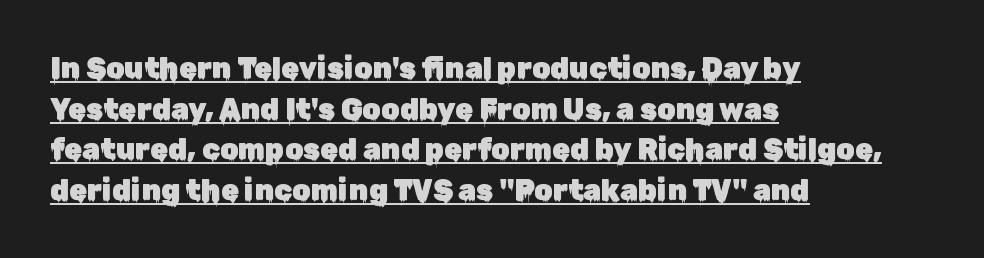
The face used here appears with an underline applied. Proportional: the letters do not fall into vertical columns. The ragged edge is on the right, which tells us the setting is flush left. Default kerning and tracking; the words read as compact shapes. It's the straight-up-and-down kind of type. Horizontal bands of white between lines are of average thickness.
